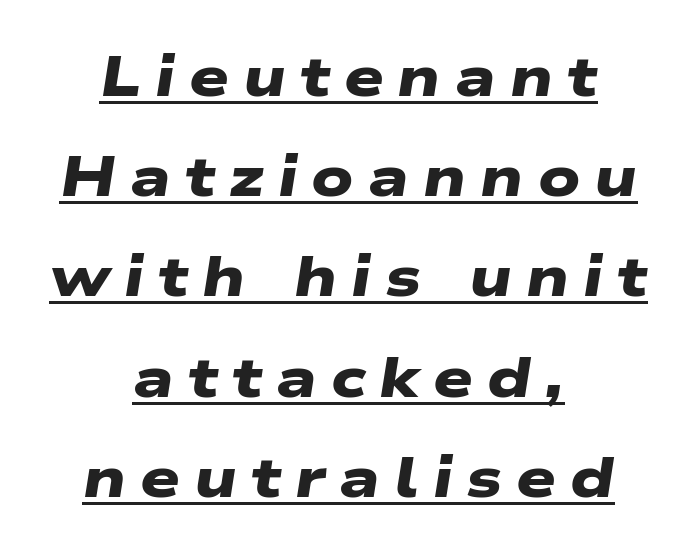
Q: Is the text bold? A: Yes.
Q: Is the typeface a serif or a sans-serif typeface? A: Sans-serif.
Q: Is the text underlined? A: Yes.
Q: How is the paragraph aligned? A: Centered.
Q: Is the spacing between letters normal or unusually wide? A: Unusually wide.
Q: Width (condensed, normal, or wide)? A: Wide.
Q: Stroke contrast? A: Low.
Q: x-height? A: Medium.
Q: Monospaced? A: No.
